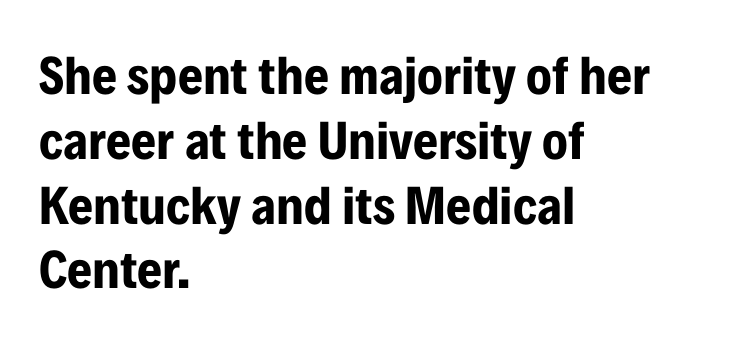
Caption: standard tracking, unaltered. Does the weight exceed regular? Yes, all the way to bold. Horizontally, the lines are justified to the leading edge only. Check under the words: just untouched page. Note: no serifs on the glyphs. You can tell it's not italic because the verticals are truly vertical.
